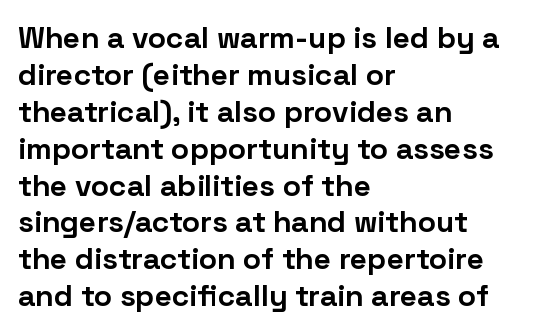
Nothing unusual about the tracking: characters are spaced as the font intends. Nobody drew a line under any word here. Summary of weight: heavy, a full bold. Upright lettering throughout. Serif or sans? Sans — the stroke terminals are bare. Typeset ragged right — the left edge is the straight one.
